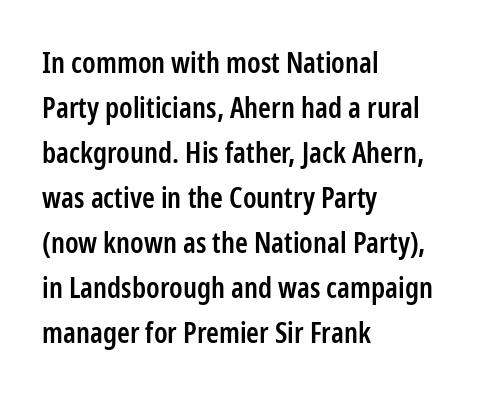
Q: Is the text bold? A: Semi-bold.
Q: Is the text italic (slanted)? A: No, it is upright.
Q: Is the typeface a serif or a sans-serif typeface? A: Sans-serif.
Q: Is the text underlined? A: No.
Q: How is the paragraph aligned? A: Left-aligned.
Q: Is the spacing between letters normal or unusually wide? A: Normal.
Q: Is the spacing between lines tight, normal or loose? A: Normal.
Q: Width (condensed, normal, or wide)? A: Condensed.
Q: Stroke contrast? A: Low.
Q: x-height? A: Medium.
Q: Monospaced? A: No.
